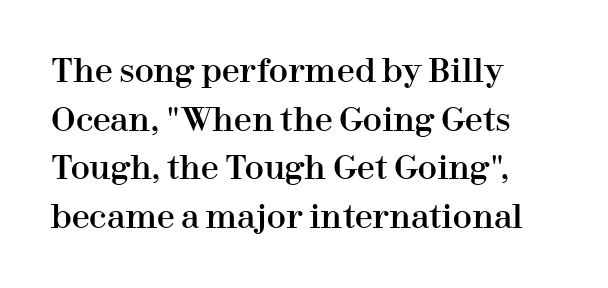
The passage shown is typed in a proportional face where columns would drift. Posture: vertical. Compared with typical paragraphs, the rows here are spaced about the same. Are there feet on the stems? There are — it's a serif. Underlining? Definitely not there.
